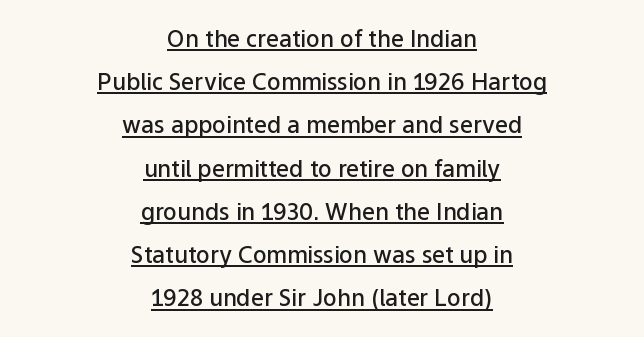
Q: Is the text bold? A: Semi-bold.
Q: Is the text italic (slanted)? A: No, it is upright.
Q: Is the text underlined? A: Yes.
Q: How is the paragraph aligned? A: Centered.
Q: Is the spacing between letters normal or unusually wide? A: Normal.
